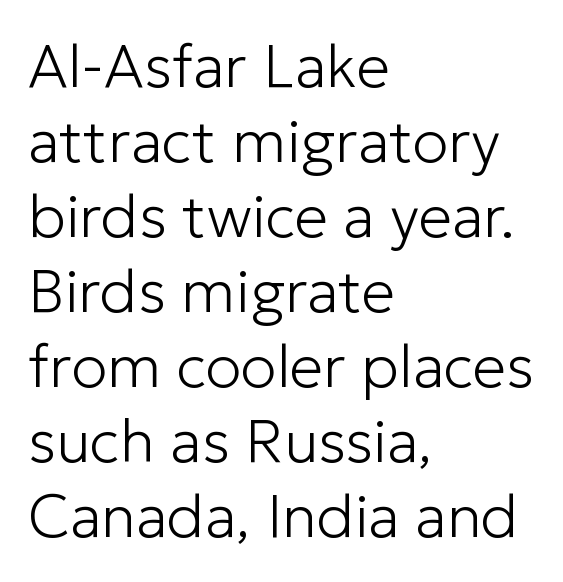
You could not count columns in this text — the font is proportionally spaced. Underline: absent. The designer left line spacing at the default. Nope, not italic — everything's standing straight. Each line starts at the same left margin while the right side varies. Nope, no serifs anywhere on these letters.
